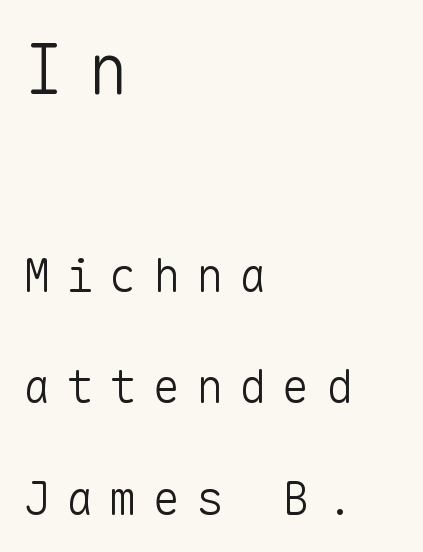
This sample uses an upright cut, with every glyph sitting square on the baseline. A typesetter would call this heavily tracked-out type. Character size in the leading block exceeds that of the trailing block. Monospaced: the letters line up in strict vertical columns. The lines in this sample share a left origin and differ only in where they stop. The characters are drawn with everyday or finer stroke widths.
